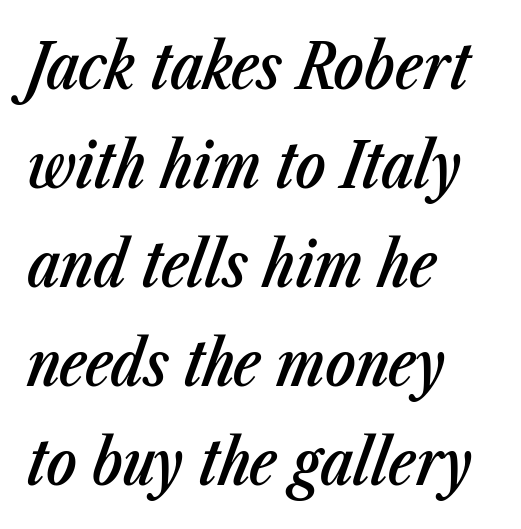
{"italic": "yes", "lean": "right", "slant_degrees": 23, "bold": "semi", "weight": "semibold", "width": "condensed", "stroke_contrast": "low", "x_height": "medium", "monospaced": "no", "underline": "no", "align": "left", "line_spacing": "normal", "line_spacing_ratio": 1.57, "letter_spacing": "normal", "letter_spacing_em": 0.0, "glyph_px": 63}
